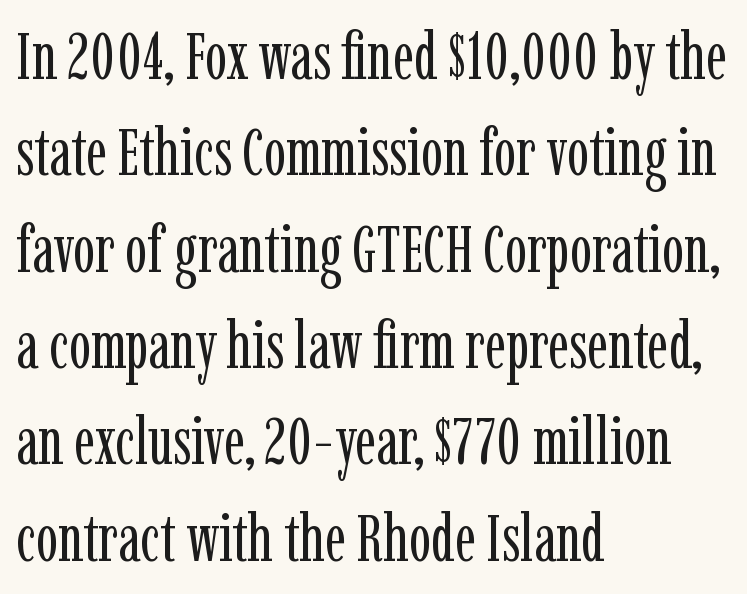
The image shows 66 px regular-weight, condensed serif type, upright; set left-aligned, normal line spacing (1.46x), normal letter spacing, not underlined; low stroke contrast and a medium x-height.
